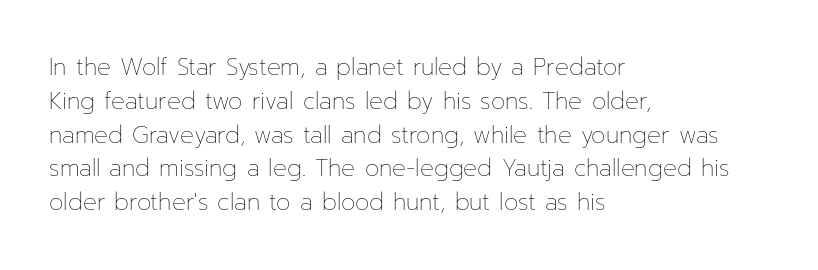
{"italic": "no", "bold": "no", "underline": "no", "align": "left", "line_spacing": "normal", "line_spacing_ratio": 1.47, "letter_spacing": "normal", "letter_spacing_em": 0.0, "glyph_px": 23}
